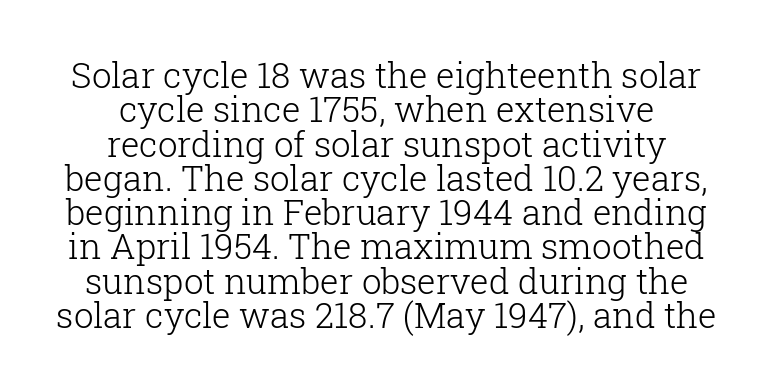
This is not heavy type; no bold has been used. Letterform terminals end in serifs throughout the passage. Every character sits straight up, as roman type does. Whoever set this chose condensed vertical rhythm over breathing room.
